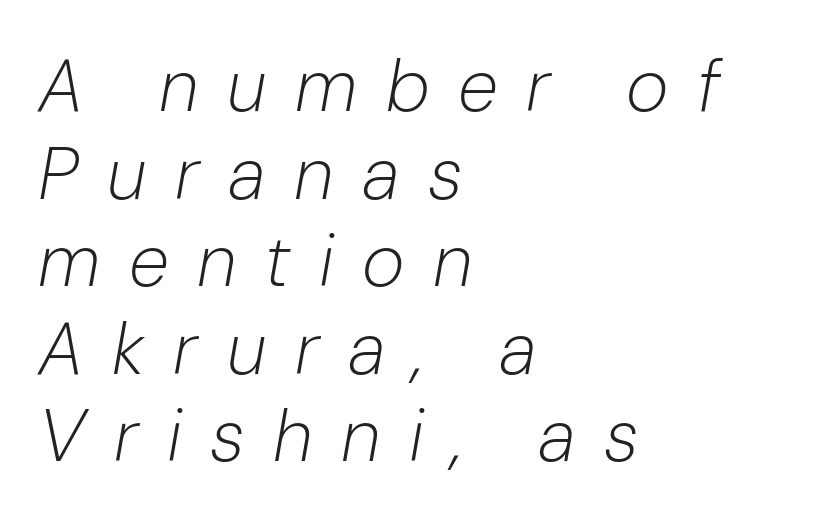
{"italic": "yes", "lean": "right", "slant_degrees": 10, "bold": "no", "weight": "light", "width": "normal", "stroke_contrast": "low", "x_height": "medium", "monospaced": "no", "underline": "no", "align": "left", "line_spacing_ratio": 1.2, "letter_spacing": "wide", "letter_spacing_em": 0.39, "glyph_px": 73}
